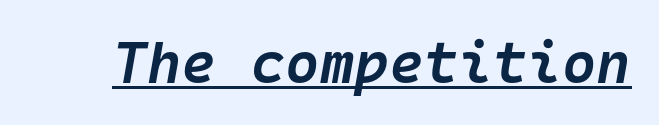
{"italic": "yes", "lean": "right", "slant_degrees": 10, "bold": "semi", "weight": "semibold", "width": "normal", "stroke_contrast": "low", "x_height": "medium", "monospaced": "yes", "underline": "yes", "letter_spacing": "normal", "letter_spacing_em": 0.0, "glyph_px": 59}
